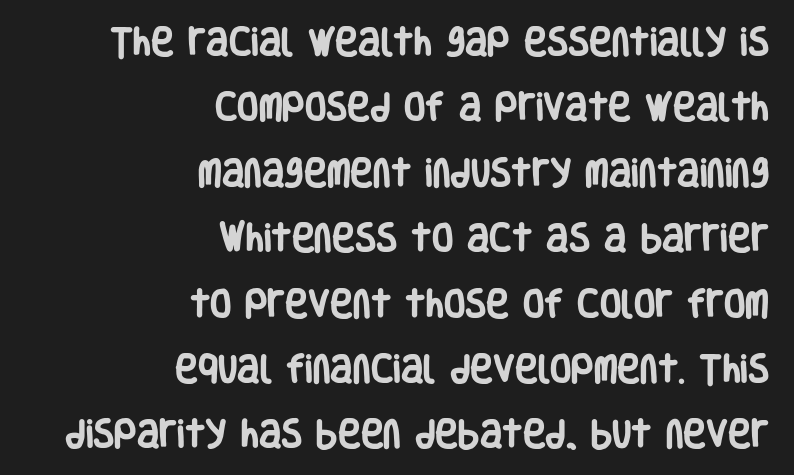
The image shows 31 px heavy, condensed sans-serif type, upright; set right-aligned, loose line spacing (2.11x), normal letter spacing, not underlined; low stroke contrast and a large x-height.
